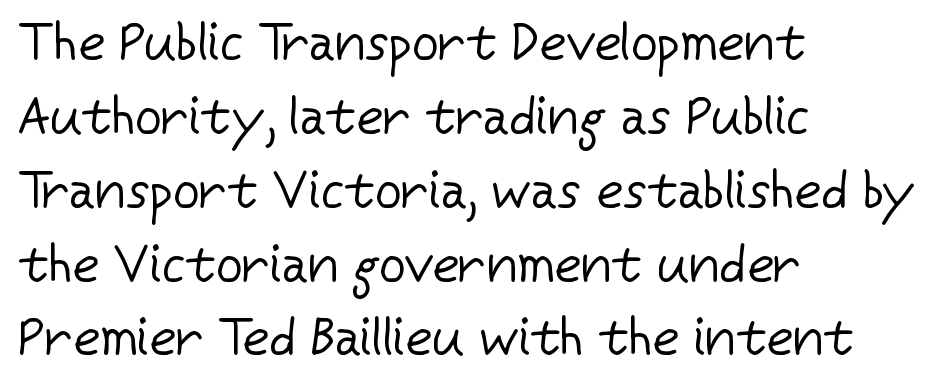
These lines are rendered in a variable-pitch font. In terms of leading, this rendering sits right in the middle. Beneath every word, the page is bare. In terms of posture, this sample is upright. Typographically, this falls in the sans-serif category.
